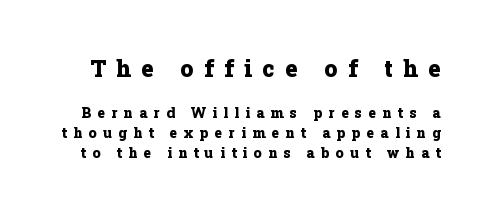
{"italic": "no", "bold": "yes", "underline": "no", "line_spacing": "normal", "line_spacing_ratio": 1.42, "letter_spacing": "wide", "letter_spacing_em": 0.46, "larger_block": "first", "size_ratio": 1.64, "glyph_px": 23}
